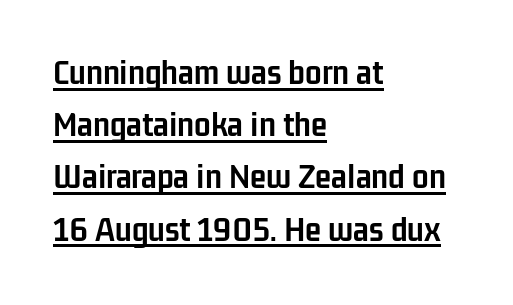
The image shows 37 px semibold, condensed sans-serif type, upright; set left-aligned, normal line spacing (1.41x), normal letter spacing, underlined; low stroke contrast and a medium x-height.
